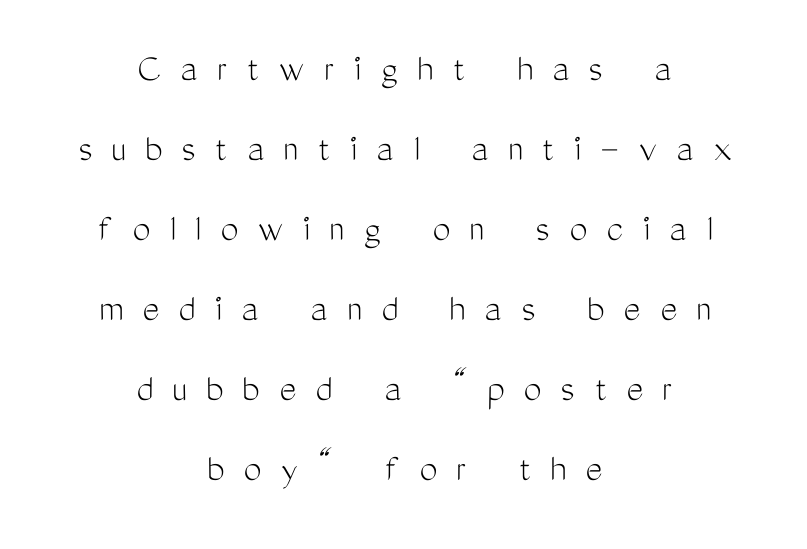
Weight: in the light-to-regular range. Here the designer chose a conventional face with non-uniform glyph widths. Words appear elongated and porous because spacing is wide. The setting favours the middle, as headings and verse often do.
